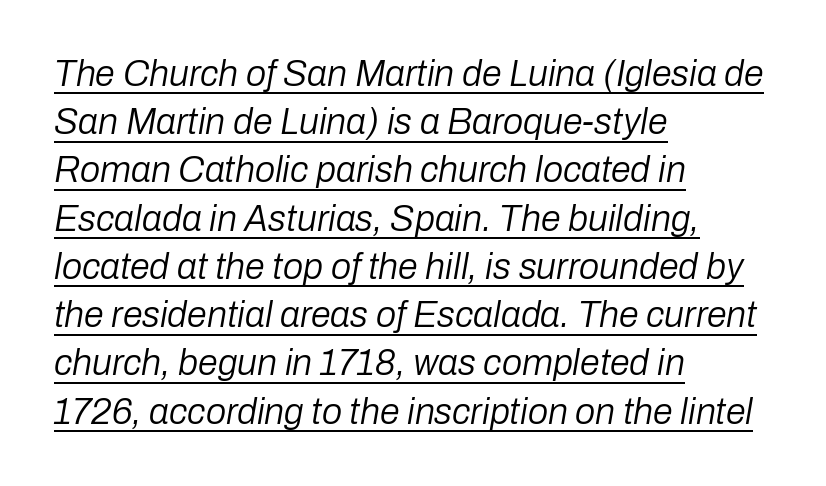
If you measured baseline to baseline, you'd find a middling distance. Looks like regular typesetting: each glyph gets only the width it needs. Every word sits above its own underline. In terms of letterspacing, this is plain default setting.
